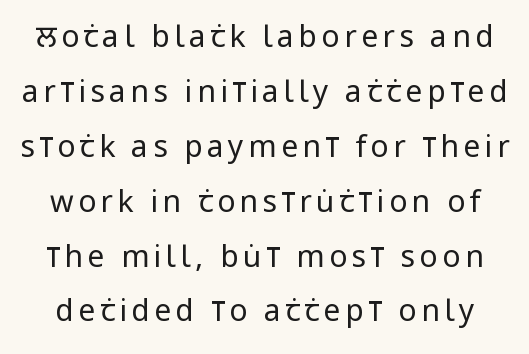
Q: Is the text bold? A: No.
Q: Is the text italic (slanted)? A: No, it is upright.
Q: Is the typeface a serif or a sans-serif typeface? A: Sans-serif.
Q: Is the text underlined? A: No.
Q: Width (condensed, normal, or wide)? A: Condensed.
Q: Stroke contrast? A: Low.
Q: x-height? A: Large.
Q: Monospaced? A: No.
